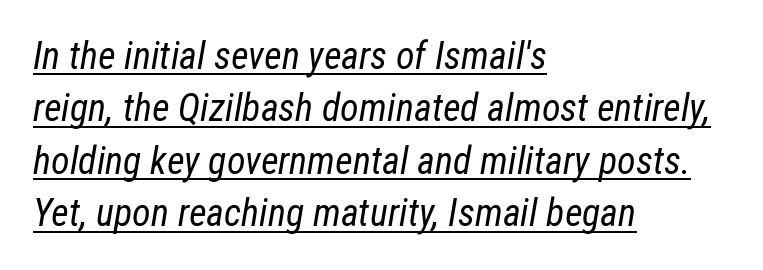
{"italic": "yes", "lean": "right", "slant_degrees": 12, "bold": "no", "weight": "regular", "width": "condensed", "stroke_contrast": "low", "x_height": "medium", "monospaced": "no", "underline": "yes", "align": "left", "line_spacing": "normal", "line_spacing_ratio": 1.38, "letter_spacing": "normal", "letter_spacing_em": 0.0, "glyph_px": 38}
